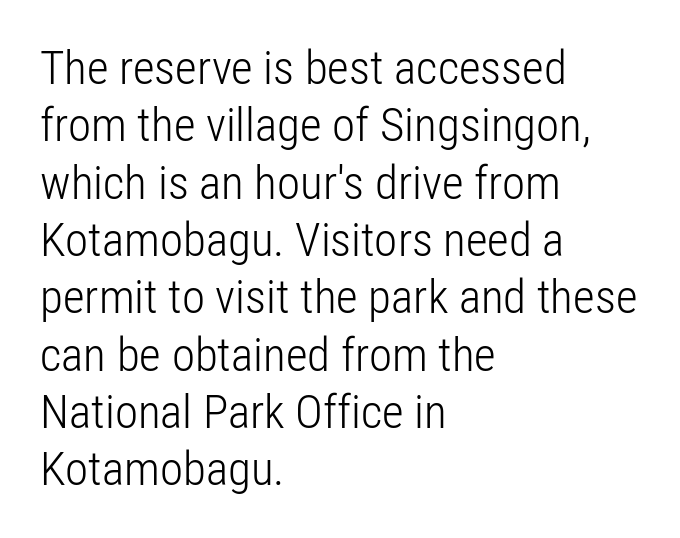
{"serif": "no", "italic": "no", "bold": "no", "weight": "light", "width": "condensed", "stroke_contrast": "low", "x_height": "medium", "monospaced": "no", "underline": "no", "align": "left", "line_spacing_ratio": 1.22, "letter_spacing": "normal", "letter_spacing_em": 0.0, "glyph_px": 47}
